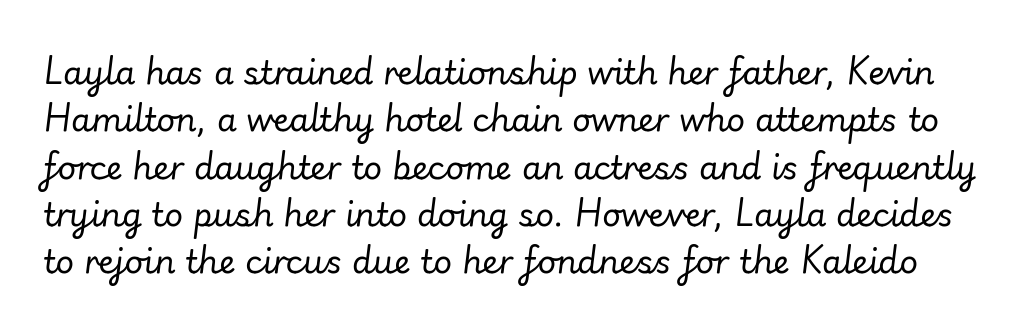
Q: Is the text bold? A: No.
Q: Is the text italic (slanted)? A: Yes, it leans right by about 7 degrees.
Q: Is the text underlined? A: No.
Q: Is the spacing between letters normal or unusually wide? A: Normal.
Q: Is the spacing between lines tight, normal or loose? A: Normal.
Q: Width (condensed, normal, or wide)? A: Normal.
Q: Stroke contrast? A: Low.
Q: x-height? A: Small.
Q: Monospaced? A: No.
